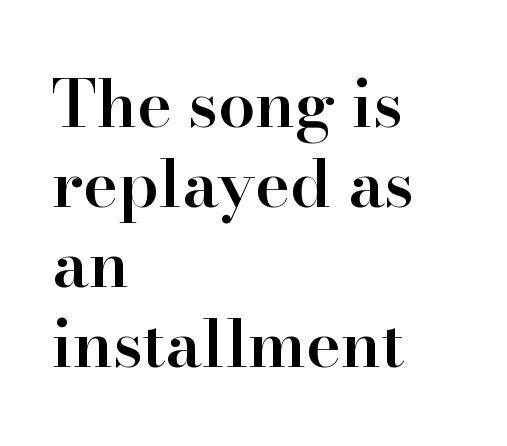
Q: Is the text bold? A: Semi-bold.
Q: Is the text italic (slanted)? A: No, it is upright.
Q: Is the typeface a serif or a sans-serif typeface? A: Serif.
Q: Is the text underlined? A: No.
Q: How is the paragraph aligned? A: Left-aligned.
Q: Is the spacing between letters normal or unusually wide? A: Normal.
Q: Width (condensed, normal, or wide)? A: Normal.
Q: Stroke contrast? A: High.
Q: x-height? A: Small.
Q: Monospaced? A: No.
